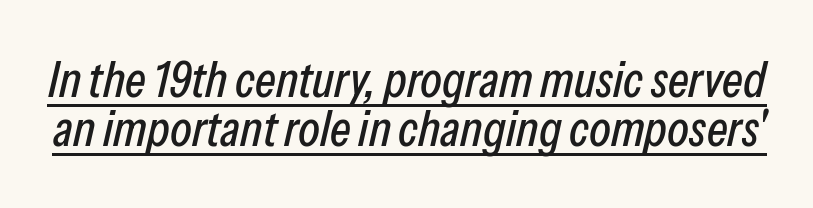
Beneath each row of characters lies a ruled line. Here the designer chose a conventional face with non-uniform glyph widths. Is there much room between lines? No — they nearly touch. Rendered with sloped, italic letterforms.
